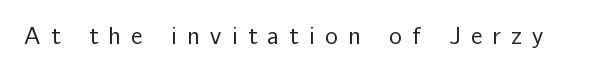
The typesetting does not lean heavy: it is not bold. A typesetter would mark this as roman, not italic. Beneath every word, the page is bare. Letter spacing: wide.
